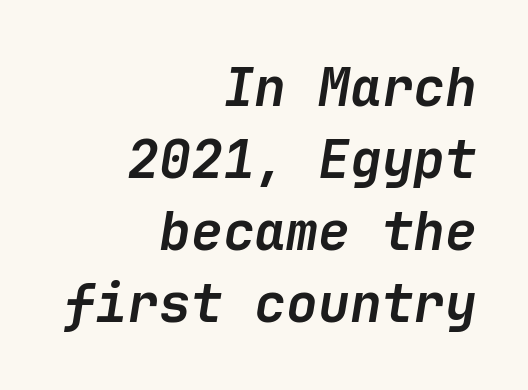
Emphasis by weight is at full strength: bold. This rendering uses right alignment, leaving the left contour irregular. Notice how the stems are inclined rather than vertical — that's the hallmark of italics. A typesetter would call this leading conventional body-copy spacing. The letters sit at their default tracking, neither squeezed nor spread.
